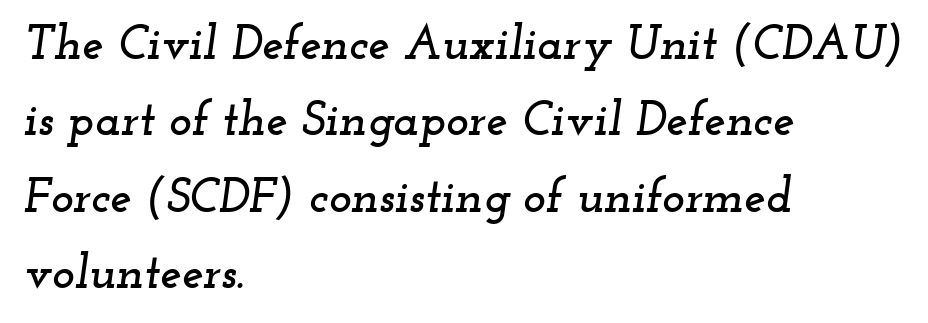
Q: Is the text italic (slanted)? A: Yes, it leans right by about 12 degrees.
Q: Is the typeface a serif or a sans-serif typeface? A: Serif.
Q: Is the text underlined? A: No.
Q: How is the paragraph aligned? A: Left-aligned.
Q: Is the spacing between letters normal or unusually wide? A: Normal.
Q: Is the spacing between lines tight, normal or loose? A: Normal.
Q: Width (condensed, normal, or wide)? A: Wide.
Q: Stroke contrast? A: Low.
Q: x-height? A: Small.
Q: Monospaced? A: No.
